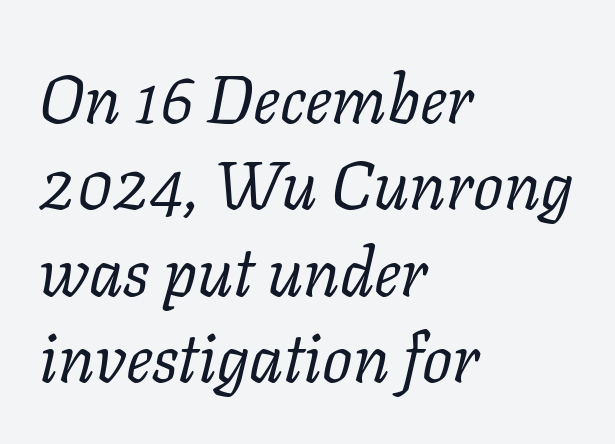
The image shows 67 px regular-weight serif type, italic (leaning right); set left-aligned, normal line spacing (1.29x), normal letter spacing, not underlined; low stroke contrast and a medium x-height.
